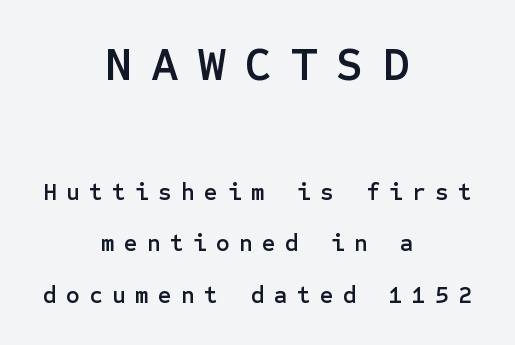
{"serif": "no", "italic": "no", "width": "normal", "stroke_contrast": "low", "x_height": "medium", "underline": "no", "align": "center", "line_spacing": "loose", "line_spacing_ratio": 2.15, "letter_spacing": "wide", "letter_spacing_em": 0.38, "larger_block": "first", "size_ratio": 2.0, "glyph_px": 48}
